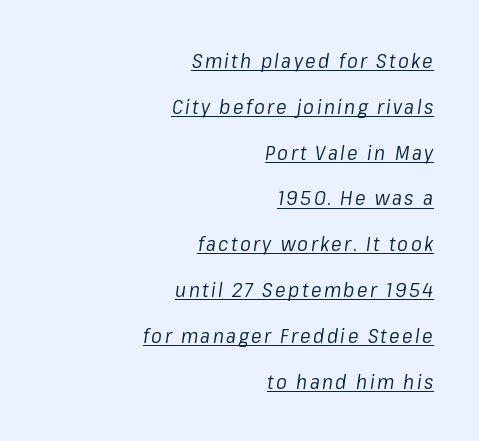
{"italic": "yes", "lean": "right", "slant_degrees": 8, "bold": "no", "underline": "yes", "align": "right", "line_spacing": "loose", "line_spacing_ratio": 2.29, "glyph_px": 20}
